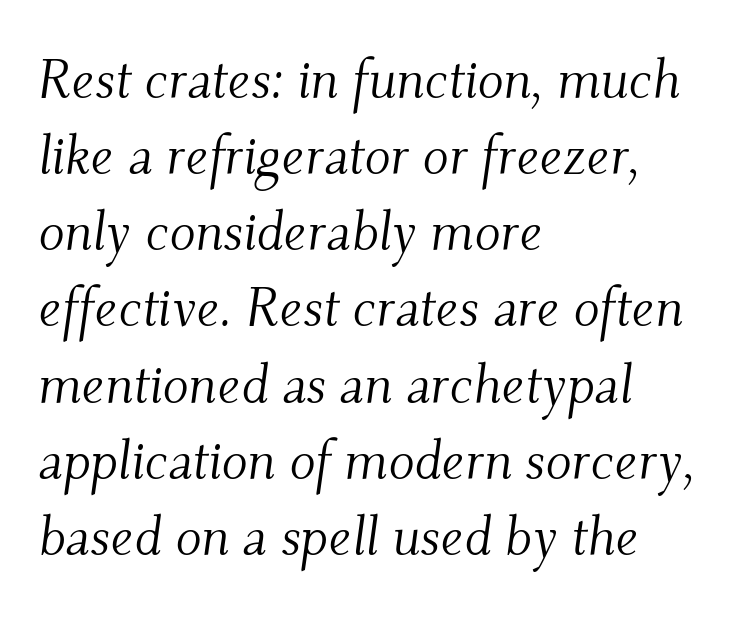
{"serif": "yes", "italic": "yes", "lean": "right", "slant_degrees": 9, "bold": "no", "weight": "light", "width": "normal", "stroke_contrast": "medium", "x_height": "small", "monospaced": "no", "underline": "no", "align": "left", "line_spacing": "normal", "line_spacing_ratio": 1.41, "letter_spacing": "normal", "letter_spacing_em": 0.0, "glyph_px": 54}
